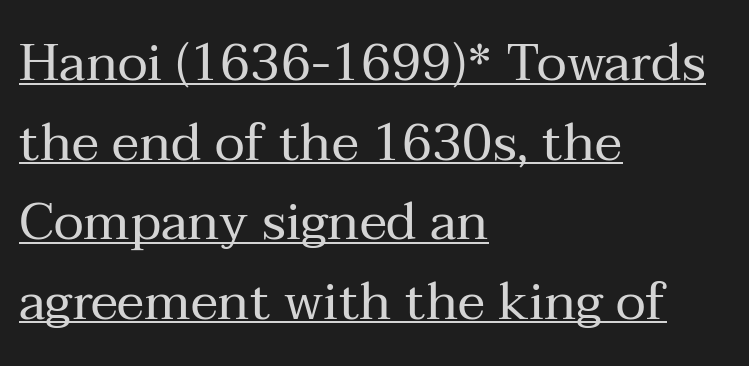
Q: Is the text bold? A: No.
Q: Is the text italic (slanted)? A: No, it is upright.
Q: Is the typeface a serif or a sans-serif typeface? A: Serif.
Q: Is the text underlined? A: Yes.
Q: How is the paragraph aligned? A: Left-aligned.
Q: Is the spacing between letters normal or unusually wide? A: Normal.
Q: Is the spacing between lines tight, normal or loose? A: Normal.
Q: Width (condensed, normal, or wide)? A: Normal.
Q: Stroke contrast? A: Medium.
Q: x-height? A: Medium.
Q: Monospaced? A: No.
